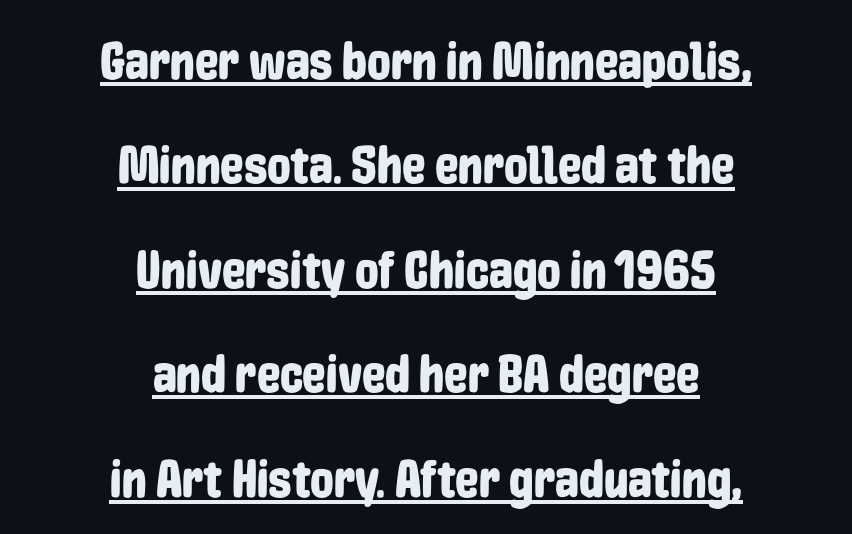
The type family on display is of the sans-serif kind. Caption: multi-line text, centered on the measure. The lettering is marked with a stroke running underneath it. This sample has the flowing, uneven cadence of proportional lettering. The block of text is sparse from top to bottom, with ample space between rows. This sample uses plain, unmodified letter spacing.
